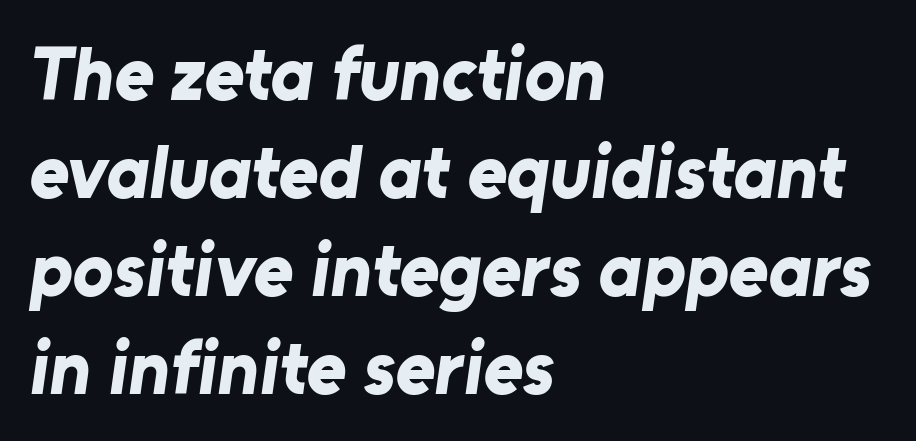
{"serif": "no", "bold": "yes", "weight": "bold", "width": "normal", "stroke_contrast": "low", "x_height": "medium", "monospaced": "no", "underline": "no", "align": "left", "line_spacing": "normal", "line_spacing_ratio": 1.29, "letter_spacing": "normal", "letter_spacing_em": 0.0, "glyph_px": 76}
